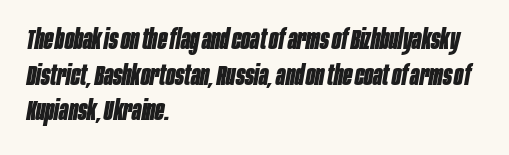
Q: Is the text bold? A: Yes.
Q: Is the text italic (slanted)? A: Yes, it leans right by about 10 degrees.
Q: Is the text underlined? A: No.
Q: How is the paragraph aligned? A: Left-aligned.
Q: Is the spacing between letters normal or unusually wide? A: Normal.
Q: Is the spacing between lines tight, normal or loose? A: Normal.
